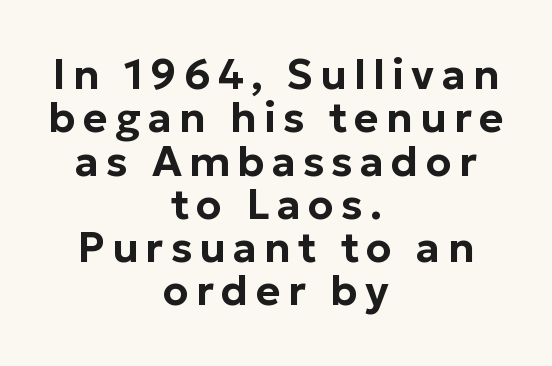
The image shows 42 px sans-serif type, upright; set centered, tight line spacing (1.03x), not underlined; low stroke contrast and a medium x-height.
